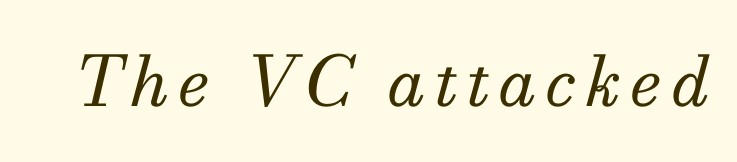
In terms of posture, this sample is oblique. The characters are drawn with everyday or finer stroke widths. You can tell from the footed stems that serif type was used. Type without underlining. These lines are rendered in a variable-pitch font.
